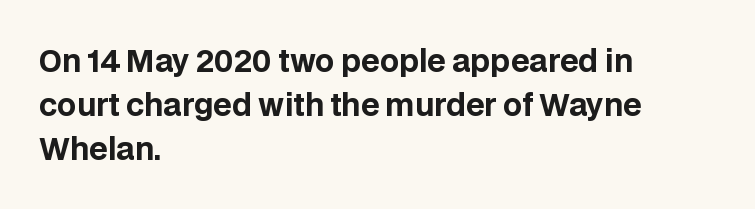
Look at the tracking — it's just the regular setting, nothing added. Beneath every word, the page is bare. It's the straight-up-and-down kind of type. Alignment: flush left. A typesetter would call this proportional, since set widths differ per character.
